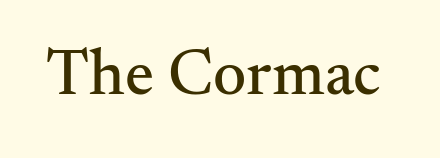
No extra tracking has been applied to these lines. Underlining? Definitely not there. Each letter's strokes conclude with small projecting serifs. A typesetter would mark this as roman, not italic.
